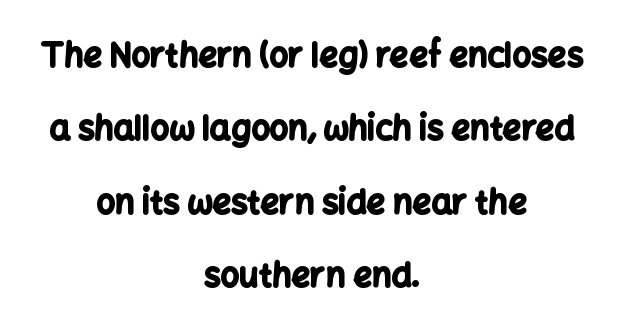
Q: Is the text bold? A: Yes.
Q: Is the text italic (slanted)? A: No, it is upright.
Q: Is the typeface a serif or a sans-serif typeface? A: Sans-serif.
Q: Is the text underlined? A: No.
Q: How is the paragraph aligned? A: Centered.
Q: Is the spacing between letters normal or unusually wide? A: Normal.
Q: Is the spacing between lines tight, normal or loose? A: Loose.
Q: Width (condensed, normal, or wide)? A: Normal.
Q: Stroke contrast? A: Low.
Q: x-height? A: Medium.
Q: Monospaced? A: No.
